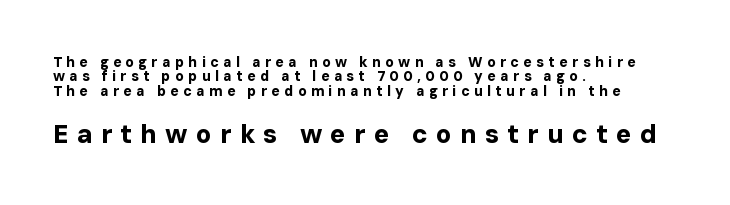
The vertical gap from one line to the next is small. Quick note: not italic, upright. In terms of letterspacing, this is a distinctly airy, spread setting. Two sizes are in play, and the larger belongs to the second block. Decoration check: the copy has no underline.
